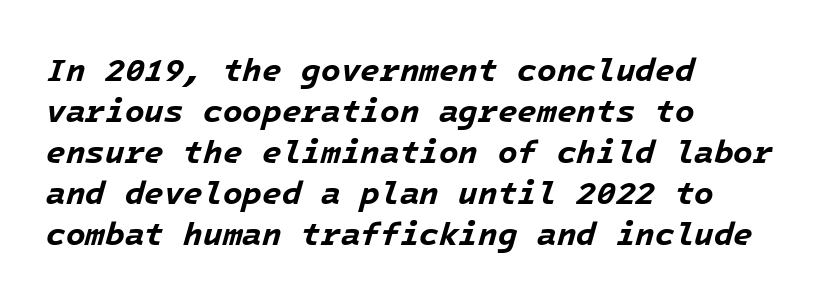
{"italic": "yes", "lean": "right", "slant_degrees": 16, "bold": "yes", "weight": "bold", "width": "normal", "stroke_contrast": "low", "x_height": "medium", "underline": "no", "align": "left", "line_spacing": "normal", "line_spacing_ratio": 1.28, "letter_spacing": "normal", "letter_spacing_em": 0.0, "glyph_px": 32}
